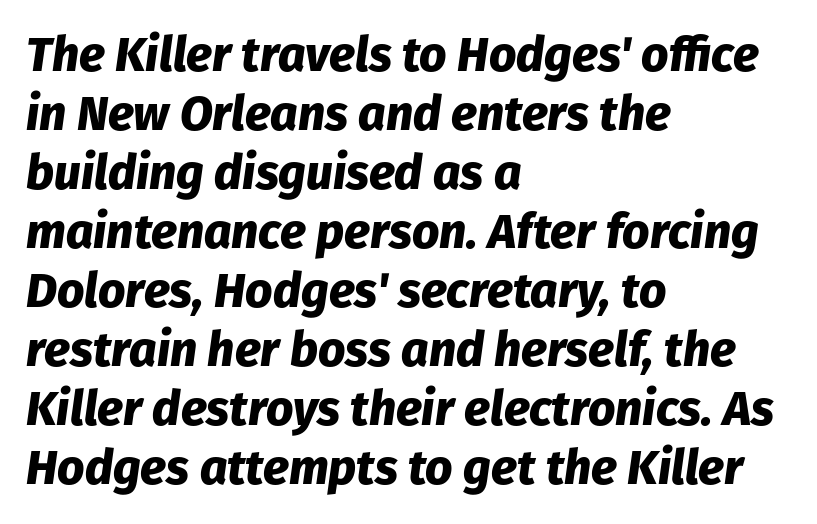
The image shows 48 px heavy type, italic (leaning right); set left-aligned, line spacing 1.23x, normal letter spacing, not underlined; low stroke contrast and a medium x-height.
